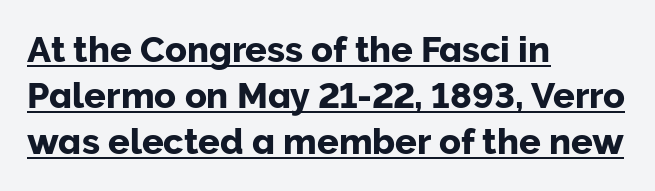
The image shows 36 px sans-serif type, upright; set left-aligned, normal line spacing (1.28x), normal letter spacing, underlined; low stroke contrast and a medium x-height.
